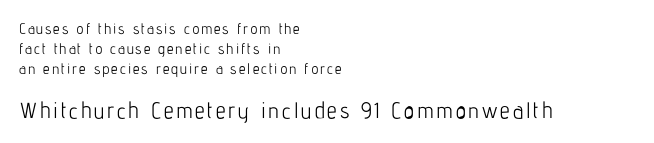
The cut favours lightness, reaching ordinary text weight at its darkest. No italicization has been applied; the sample stays upright. Here the second block reads like a headline and the first like body copy. Which margin do the lines hug? The left one — the right edge is uneven. The passage shown stacks its lines at a standard gap.
